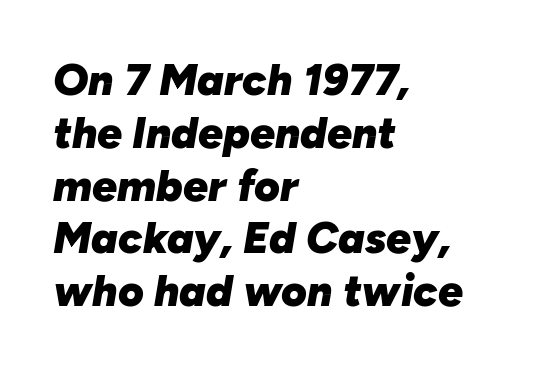
The image shows 44 px heavy type, italic (leaning right); set left-aligned, line spacing 1.2x, normal letter spacing, not underlined; low stroke contrast and a medium x-height.
